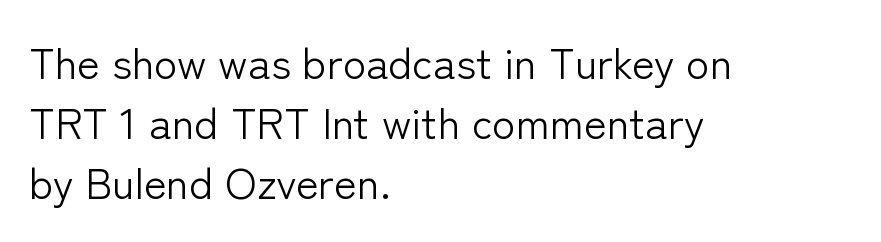
Nothing unusual about the tracking: characters are spaced as the font intends. Every character sits straight up, as roman type does. The strip under each line holds only bare page. You could not count columns in this text — the font is proportionally spaced. The compositor pushed each line to the left boundary.
